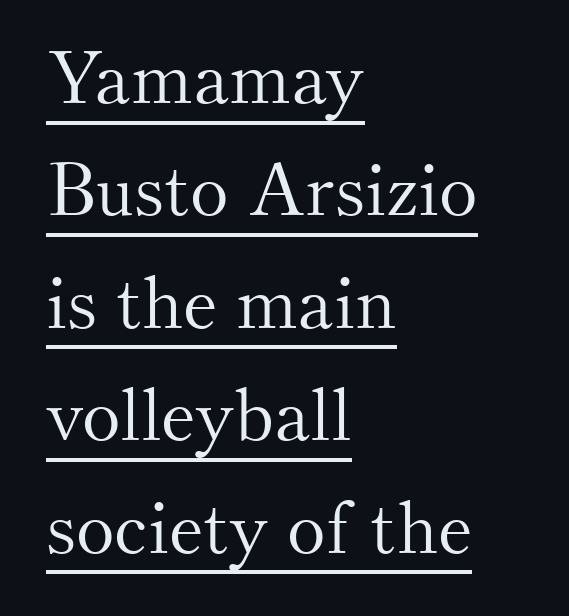
The image shows 73 px light serif type, upright; set left-aligned, normal line spacing (1.54x), normal letter spacing, underlined; medium stroke contrast and a small x-height.
